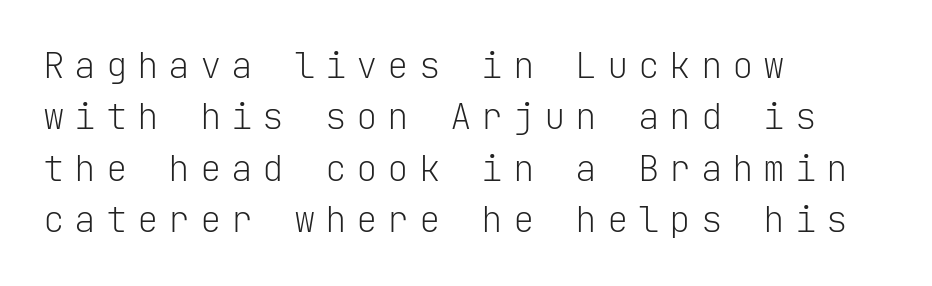
Look at the bottom of the vertical strokes: they stop flat, with no serifs. Tall strokes in this sample are plumb rather than angled. Words appear elongated and porous because spacing is wide. Is this a fixed-width face? Yes — each glyph sits in an identical cell. Each line starts at the same left margin while the right side varies. Stem width sits at or under what a default text font uses.
